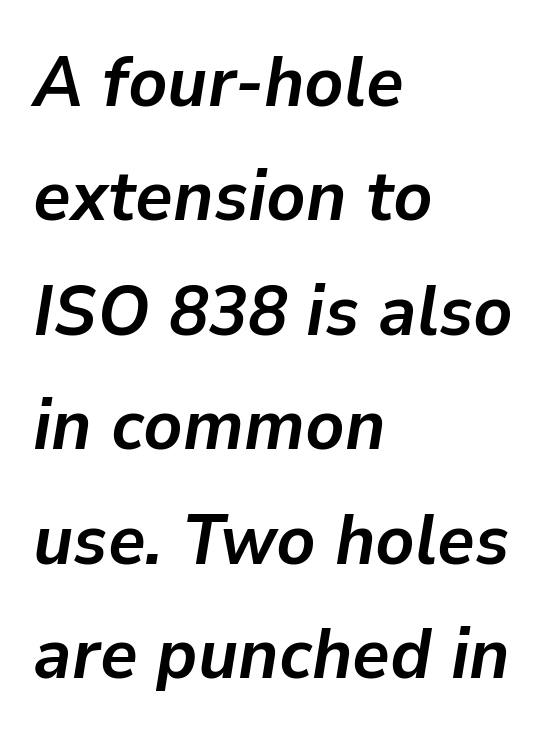
Q: Is the text bold? A: Yes.
Q: Is the text italic (slanted)? A: Yes, it leans right by about 9 degrees.
Q: Is the text underlined? A: No.
Q: How is the paragraph aligned? A: Left-aligned.
Q: Is the spacing between letters normal or unusually wide? A: Normal.
Q: Is the spacing between lines tight, normal or loose? A: Normal.
Q: Width (condensed, normal, or wide)? A: Normal.
Q: Stroke contrast? A: Low.
Q: x-height? A: Medium.
Q: Monospaced? A: No.
